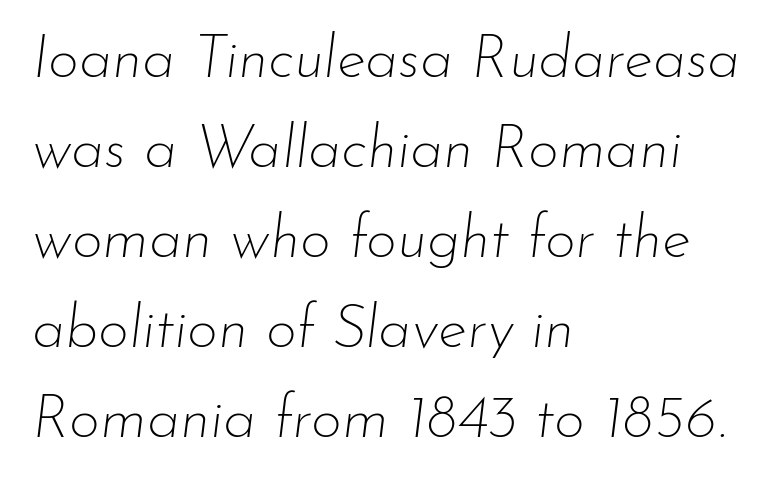
The image shows 60 px thin type, italic (leaning right); set left-aligned, normal line spacing (1.5x), normal letter spacing, not underlined; low stroke contrast and a small x-height.
